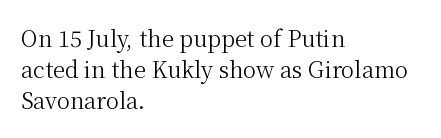
{"italic": "no", "bold": "no", "underline": "no", "align": "left", "line_spacing": "normal", "line_spacing_ratio": 1.42, "letter_spacing": "normal", "letter_spacing_em": 0.0, "glyph_px": 22}
